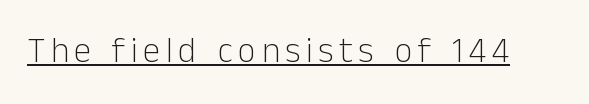
Q: Is the text bold? A: No.
Q: Is the text italic (slanted)? A: No, it is upright.
Q: Is the typeface a serif or a sans-serif typeface? A: Sans-serif.
Q: Is the text underlined? A: Yes.
Q: Width (condensed, normal, or wide)? A: Normal.
Q: Stroke contrast? A: Low.
Q: x-height? A: Medium.
Q: Monospaced? A: No.
